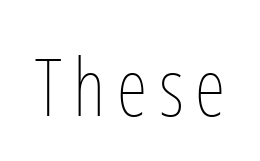
The specimen omits any rule beneath the text block's lines. The typesetting does not lean heavy: it is not bold. It's the straight-up-and-down kind of type. The passage shown is typed in a proportional face where columns would drift.
